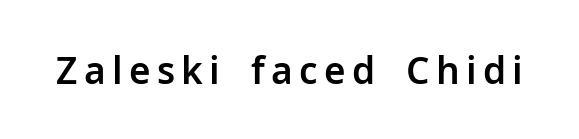
Q: Is the text italic (slanted)? A: No, it is upright.
Q: Is the typeface a serif or a sans-serif typeface? A: Sans-serif.
Q: Is the text underlined? A: No.
Q: Width (condensed, normal, or wide)? A: Normal.
Q: Stroke contrast? A: Low.
Q: x-height? A: Medium.
Q: Monospaced? A: No.
